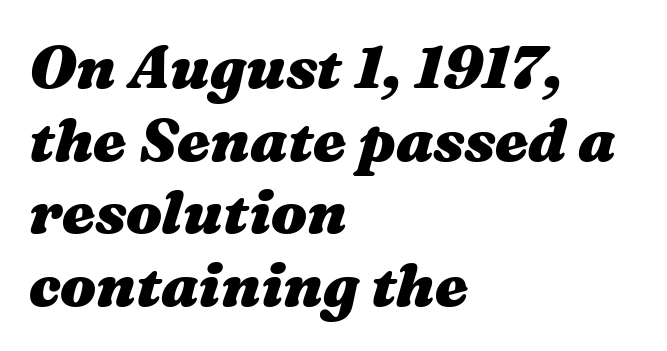
Q: Is the text bold? A: Yes.
Q: Is the text italic (slanted)? A: Yes, it leans right by about 16 degrees.
Q: Is the text underlined? A: No.
Q: How is the paragraph aligned? A: Left-aligned.
Q: Is the spacing between letters normal or unusually wide? A: Normal.
Q: Width (condensed, normal, or wide)? A: Wide.
Q: Stroke contrast? A: Medium.
Q: x-height? A: Medium.
Q: Monospaced? A: No.
